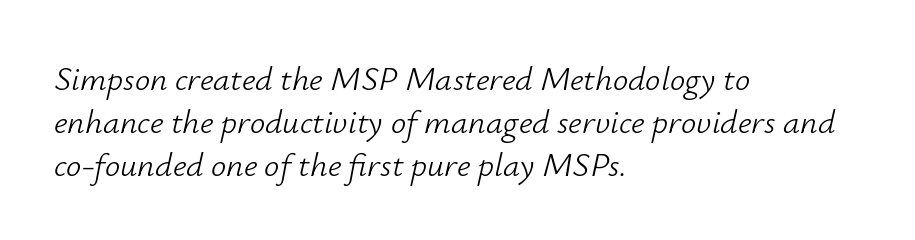
{"italic": "yes", "lean": "right", "slant_degrees": 12, "bold": "no", "weight": "light", "width": "normal", "stroke_contrast": "low", "x_height": "small", "monospaced": "no", "underline": "no", "align": "left", "line_spacing": "normal", "line_spacing_ratio": 1.26, "letter_spacing": "normal", "letter_spacing_em": 0.0, "glyph_px": 34}
